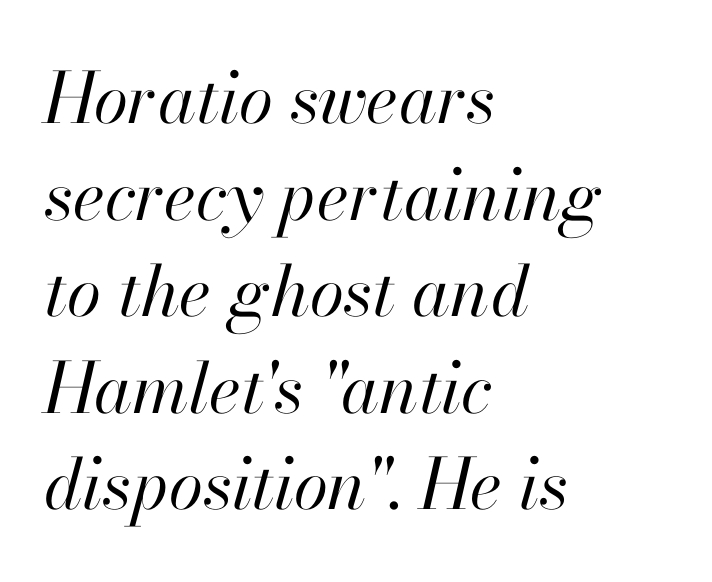
Here the designer chose a conventional face with non-uniform glyph widths. This rendering uses left alignment, leaving the right contour irregular. Letters rest on an invisible, unmarked baseline. There is no visible air inserted between adjacent glyphs. Vertical spacing — default. Is the stroke heavy? The answer is a plain regular-or-lighter.
